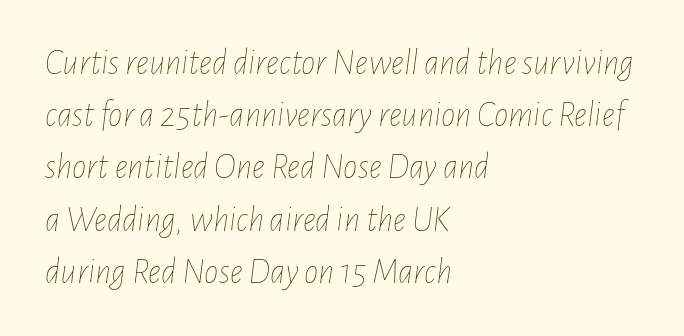
You can tell it's italic because the verticals aren't actually vertical. The strokes carry an ordinary text weight at most. Honestly, the row spacing looks completely unremarkable. Spacing verdict: proportional, widths tailored to each character.
